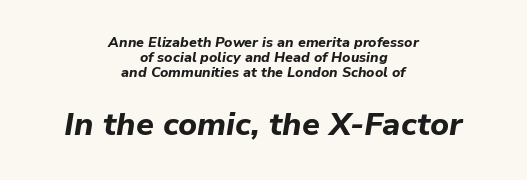
The image shows 32 px bold type, italic (leaning right); set centered, tight line spacing (1.06x), normal letter spacing, not underlined; the second (bottom) block is 2.29x larger; low stroke contrast and a medium x-height.
